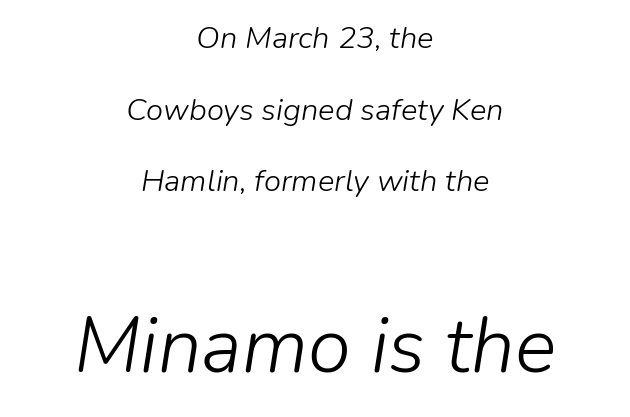
You could call the tracking neutral — neither tight nor loose. Students, observe: this is what heavily led, spacious text looks like. You get the small type first, then a jump to larger type. The words here are not underlined. Looks like regular typesetting: each glyph gets only the width it needs.
